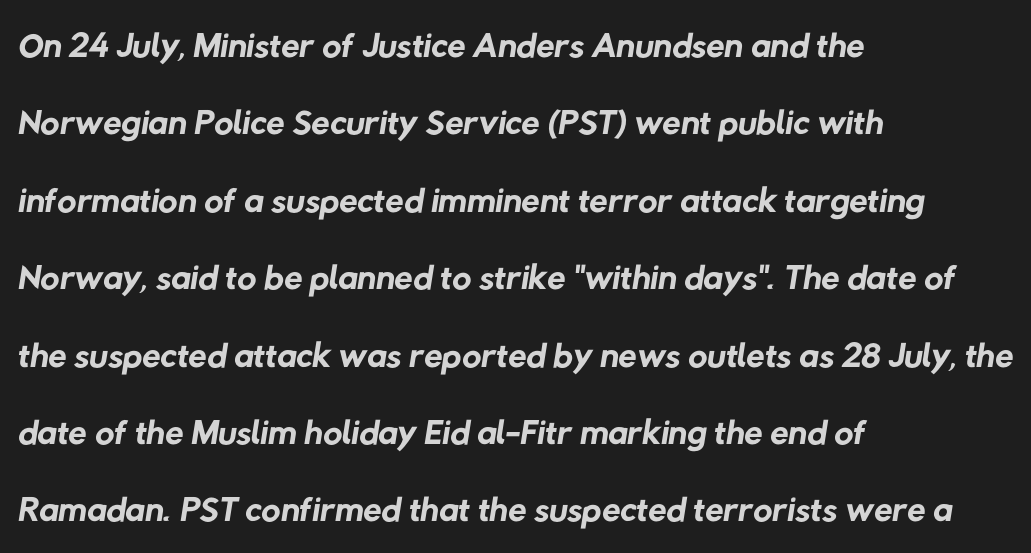
{"serif": "no", "bold": "no", "weight": "regular", "width": "normal", "stroke_contrast": "low", "x_height": "medium", "monospaced": "no", "underline": "no", "align": "left", "line_spacing": "normal", "line_spacing_ratio": 1.46, "letter_spacing": "normal", "letter_spacing_em": 0.0, "glyph_px": 53}
